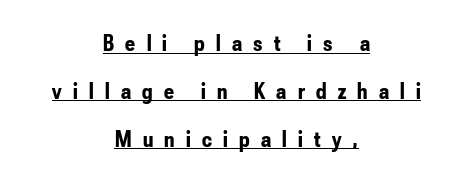
A great deal of white space separates one row of letters from the next. A typesetter would mark this as roman, not italic. Characters follow at a spacing far wider than the type designer built in. A centered setting, common on invitations and titles, is used for this passage. Underlining? Definitely there.
